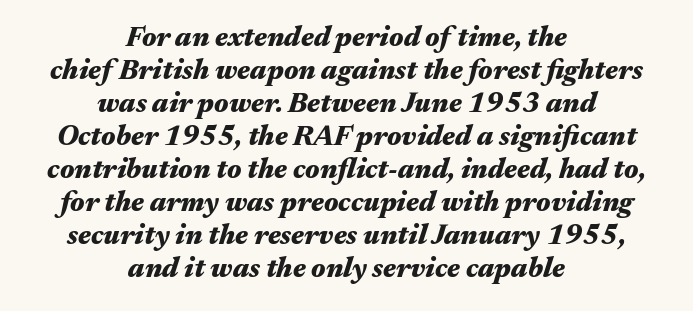
Q: Is the text bold? A: Yes.
Q: Is the text italic (slanted)? A: Yes, it leans right by about 17 degrees.
Q: Is the text underlined? A: No.
Q: How is the paragraph aligned? A: Centered.
Q: Is the spacing between letters normal or unusually wide? A: Normal.
Q: Width (condensed, normal, or wide)? A: Wide.
Q: Stroke contrast? A: Medium.
Q: x-height? A: Medium.
Q: Monospaced? A: No.
